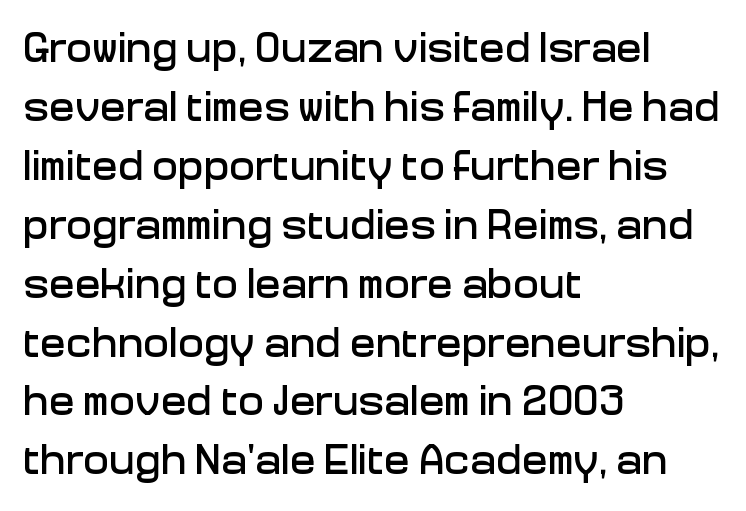
{"serif": "no", "italic": "no", "width": "normal", "stroke_contrast": "low", "x_height": "medium", "monospaced": "no", "underline": "no", "align": "left", "line_spacing": "normal", "line_spacing_ratio": 1.37, "letter_spacing": "normal", "letter_spacing_em": 0.0, "glyph_px": 43}
